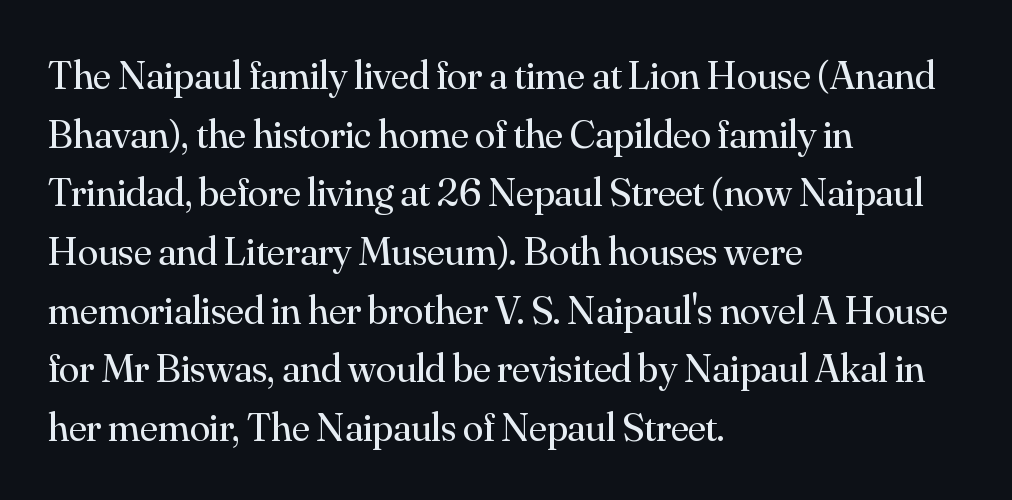
Q: Is the text bold? A: No.
Q: Is the text italic (slanted)? A: No, it is upright.
Q: Is the typeface a serif or a sans-serif typeface? A: Serif.
Q: Is the text underlined? A: No.
Q: How is the paragraph aligned? A: Left-aligned.
Q: Is the spacing between letters normal or unusually wide? A: Normal.
Q: Is the spacing between lines tight, normal or loose? A: Normal.
Q: Width (condensed, normal, or wide)? A: Normal.
Q: Stroke contrast? A: Medium.
Q: x-height? A: Small.
Q: Monospaced? A: No.
